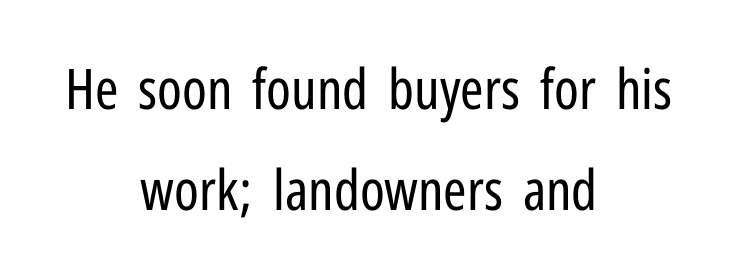
{"serif": "no", "italic": "no", "bold": "no", "weight": "regular", "width": "condensed", "stroke_contrast": "low", "x_height": "medium", "monospaced": "no", "underline": "no", "align": "center", "line_spacing_ratio": 1.8, "letter_spacing": "normal", "letter_spacing_em": 0.0, "glyph_px": 56}
